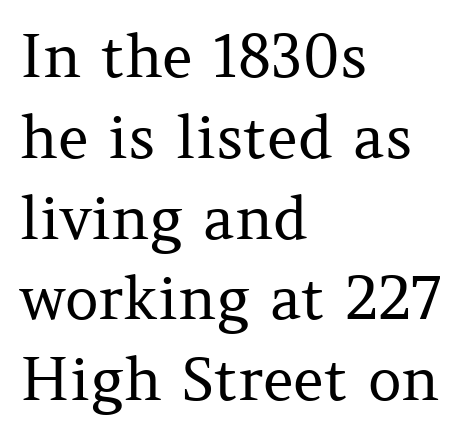
{"serif": "yes", "italic": "no", "bold": "no", "weight": "regular", "width": "normal", "stroke_contrast": "medium", "x_height": "medium", "monospaced": "no", "underline": "no", "align": "left", "line_spacing": "normal", "line_spacing_ratio": 1.37, "letter_spacing": "normal", "letter_spacing_em": 0.0, "glyph_px": 59}
